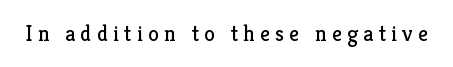
No heavy texture on the line: the type isn't bold. This sample uses expanded letter spacing, leaving extra air between glyphs. Just letters on the line, the space beneath them empty. The font's upright variant was chosen for this text.
